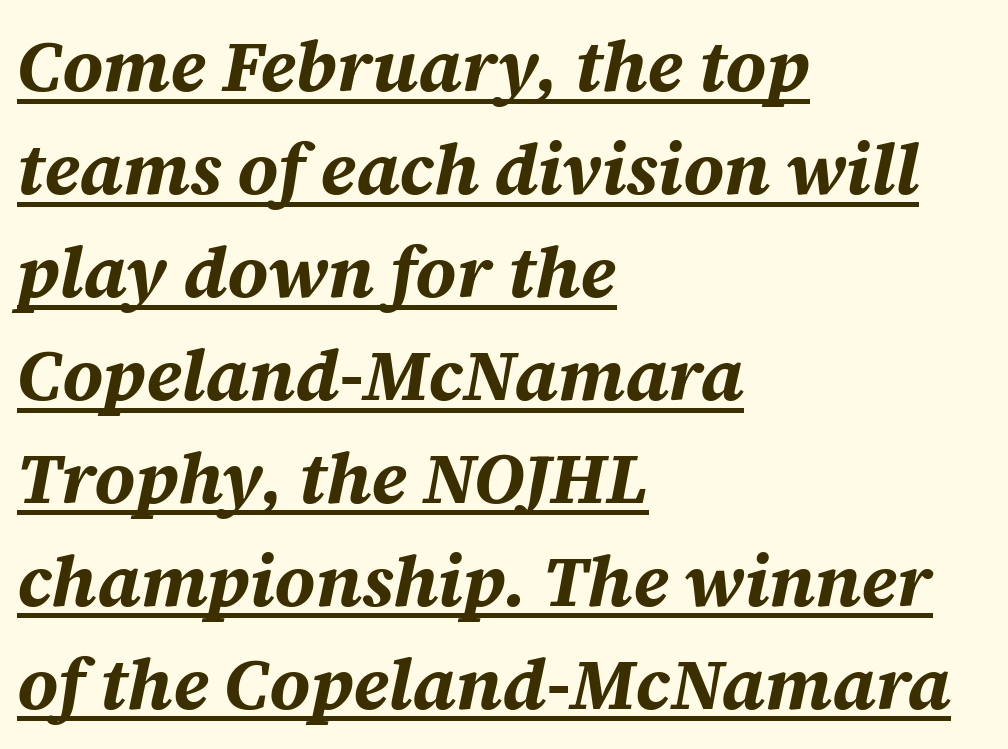
Where is the straight margin? On the left. Looks like regular typesetting: each glyph gets only the width it needs. A rule runs beneath these lines of type. Look at the tracking — it's just the regular setting, nothing added. The sample has been set heavy, in full bold. These lines were composed using italics.
